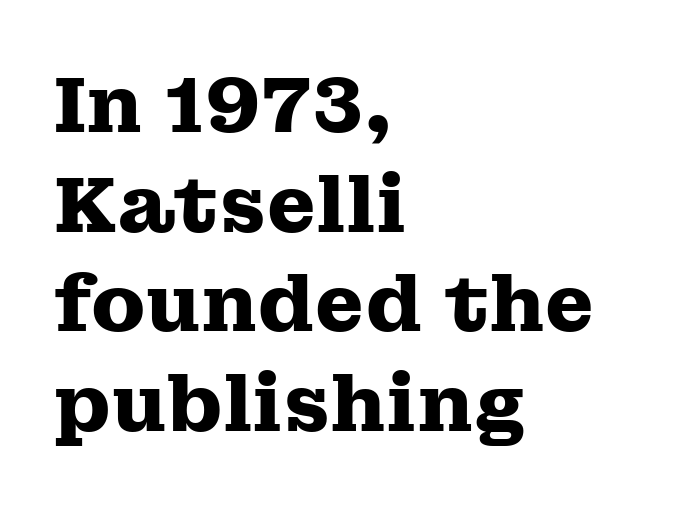
Q: Is the text bold? A: Yes.
Q: Is the text italic (slanted)? A: No, it is upright.
Q: Is the typeface a serif or a sans-serif typeface? A: Serif.
Q: Is the text underlined? A: No.
Q: How is the paragraph aligned? A: Left-aligned.
Q: Is the spacing between letters normal or unusually wide? A: Normal.
Q: Is the spacing between lines tight, normal or loose? A: Normal.
Q: Width (condensed, normal, or wide)? A: Wide.
Q: Stroke contrast? A: Medium.
Q: x-height? A: Medium.
Q: Monospaced? A: No.
